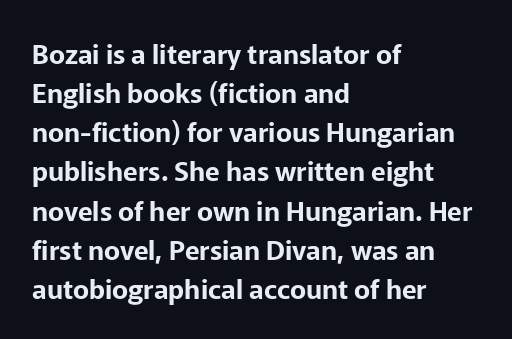
Q: Is the text italic (slanted)? A: No, it is upright.
Q: Is the text underlined? A: No.
Q: How is the paragraph aligned? A: Left-aligned.
Q: Is the spacing between letters normal or unusually wide? A: Normal.
Q: Is the spacing between lines tight, normal or loose? A: Normal.
